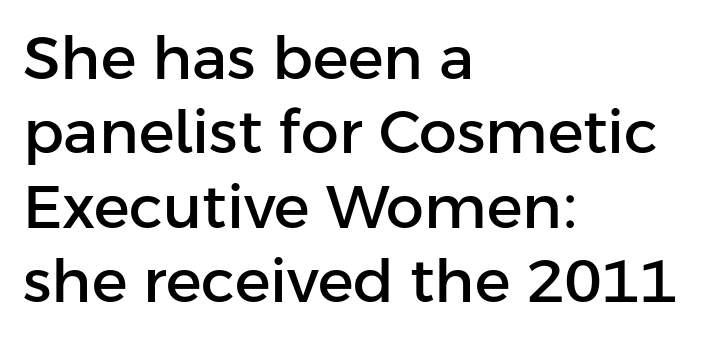
{"serif": "no", "italic": "no", "width": "normal", "stroke_contrast": "low", "x_height": "medium", "monospaced": "no", "underline": "no", "align": "left", "line_spacing_ratio": 1.24, "letter_spacing": "normal", "letter_spacing_em": 0.0, "glyph_px": 60}
